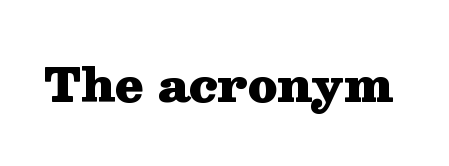
A full-strength bold gives these letters their thick strokes. Tracking value appears to be zero — textbook default spacing. Check under the words: just untouched page. Italic? Not at all — the glyphs are vertical. Typographically, this falls in the serif category.
